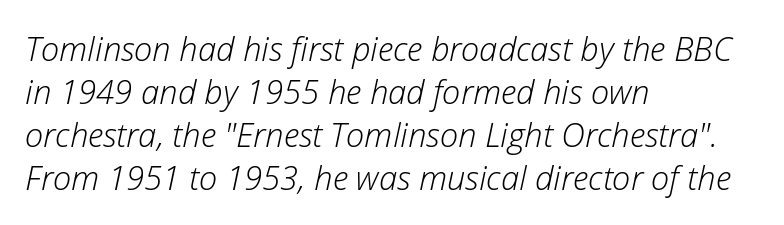
Q: Is the text bold? A: No.
Q: Is the text italic (slanted)? A: Yes, it leans right by about 12 degrees.
Q: Is the text underlined? A: No.
Q: How is the paragraph aligned? A: Left-aligned.
Q: Is the spacing between letters normal or unusually wide? A: Normal.
Q: Is the spacing between lines tight, normal or loose? A: Normal.
Q: Width (condensed, normal, or wide)? A: Normal.
Q: Stroke contrast? A: Low.
Q: x-height? A: Medium.
Q: Monospaced? A: No.
